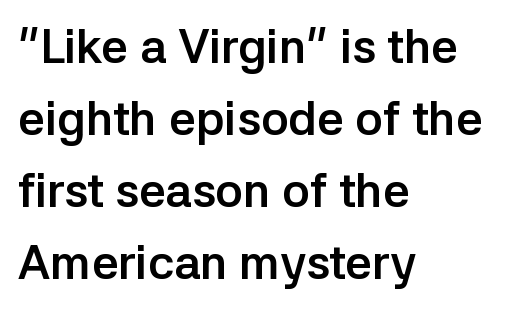
{"serif": "no", "italic": "no", "bold": "yes", "weight": "semibold", "width": "normal", "stroke_contrast": "low", "x_height": "medium", "monospaced": "no", "underline": "no", "align": "left", "line_spacing": "normal", "line_spacing_ratio": 1.53, "letter_spacing": "normal", "letter_spacing_em": 0.0, "glyph_px": 47}
